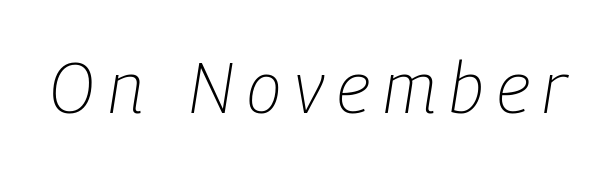
{"italic": "yes", "lean": "right", "slant_degrees": 9, "bold": "no", "weight": "light", "width": "condensed", "stroke_contrast": "low", "x_height": "medium", "monospaced": "no", "underline": "no", "glyph_px": 71}
